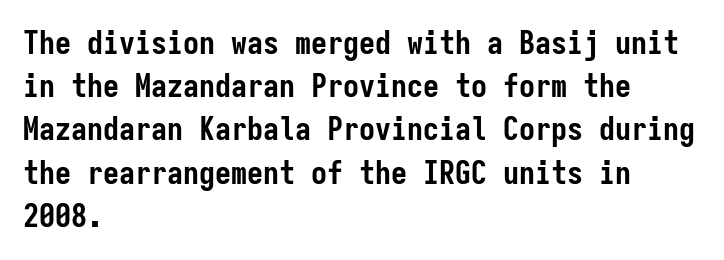
The image shows 32 px semibold, condensed sans-serif type, upright, monospaced; set left-aligned, normal line spacing (1.35x), normal letter spacing, not underlined; low stroke contrast and a medium x-height.
